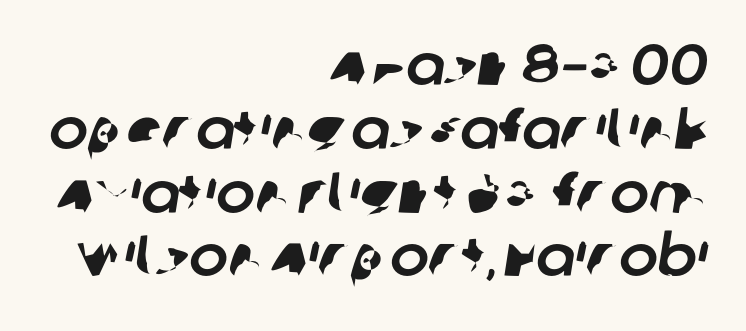
The designer dialed line spacing down below the default. Descenders hang freely into open space. Here the designer chose a conventional face with non-uniform glyph widths. In terms of letterform style, serifs are entirely absent.
